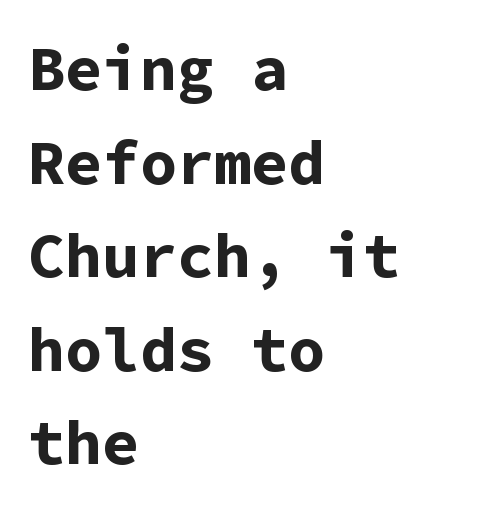
Q: Is the text bold? A: Yes.
Q: Is the text italic (slanted)? A: No, it is upright.
Q: Is the typeface a serif or a sans-serif typeface? A: Sans-serif.
Q: Is the text underlined? A: No.
Q: How is the paragraph aligned? A: Left-aligned.
Q: Is the spacing between letters normal or unusually wide? A: Normal.
Q: Is the spacing between lines tight, normal or loose? A: Normal.
Q: Width (condensed, normal, or wide)? A: Normal.
Q: Stroke contrast? A: Low.
Q: x-height? A: Medium.
Q: Monospaced? A: Yes.
